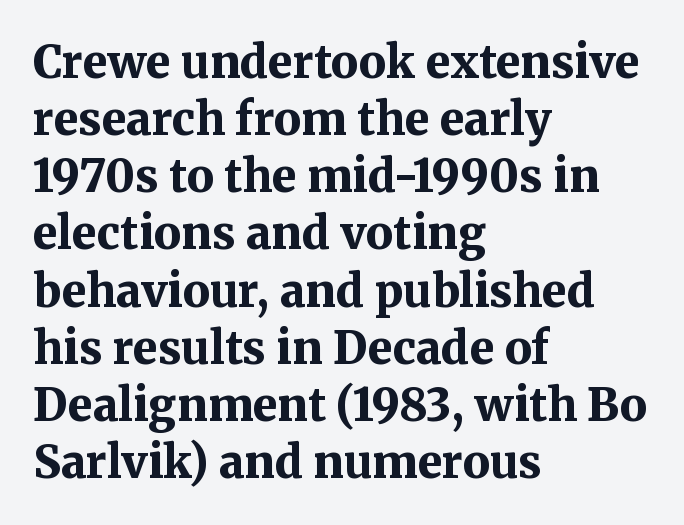
{"serif": "yes", "italic": "no", "bold": "yes", "weight": "bold", "width": "normal", "stroke_contrast": "medium", "x_height": "medium", "monospaced": "no", "underline": "no", "align": "left", "line_spacing": "normal", "line_spacing_ratio": 1.27, "letter_spacing": "normal", "letter_spacing_em": 0.0, "glyph_px": 45}
